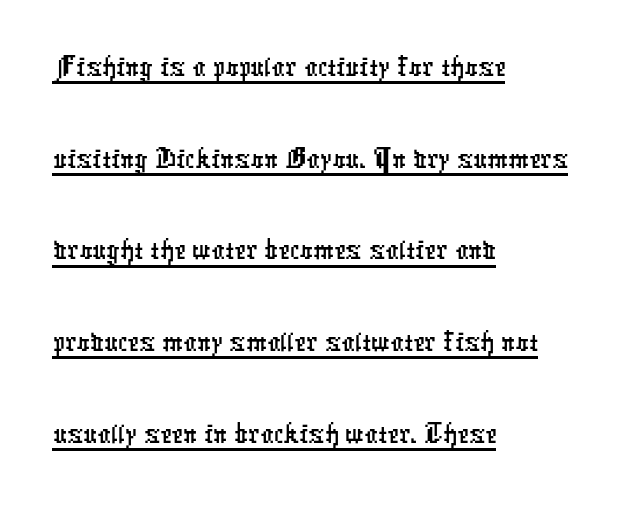
The image shows 65 px condensed sans-serif type; set left-aligned, normal line spacing (1.41x), normal letter spacing, underlined; low stroke contrast and a medium x-height.
